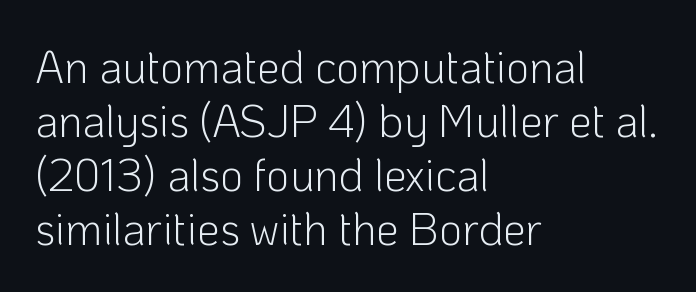
Q: Is the text bold? A: No.
Q: Is the text italic (slanted)? A: No, it is upright.
Q: Is the typeface a serif or a sans-serif typeface? A: Sans-serif.
Q: Is the text underlined? A: No.
Q: How is the paragraph aligned? A: Left-aligned.
Q: Is the spacing between letters normal or unusually wide? A: Normal.
Q: Width (condensed, normal, or wide)? A: Normal.
Q: Stroke contrast? A: Low.
Q: x-height? A: Medium.
Q: Monospaced? A: No.
